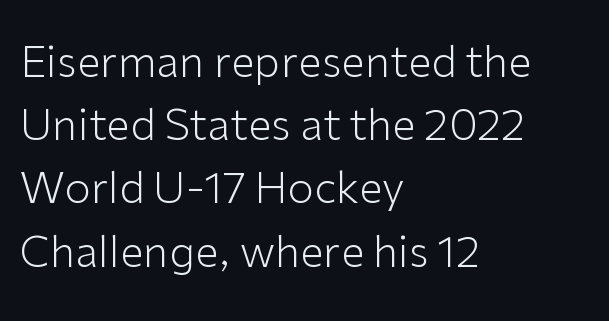
One glance says typical: line gaps are just what's usual. The typesetting does not lean heavy: it is not bold. The setting favours the left margin, as ordinary paragraphs usually do. The horizontal fit of the characters is conventional and even. The letters stand upright; this is a roman face. Each row of text sits above clean, open space.
